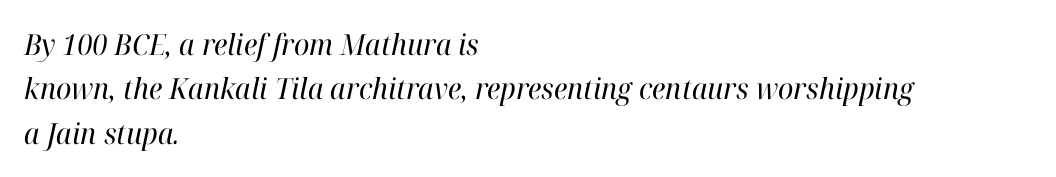
The image shows 29 px regular-weight serif type, italic (leaning right); set left-aligned, normal line spacing (1.53x), normal letter spacing, not underlined; high stroke contrast and a medium x-height.
